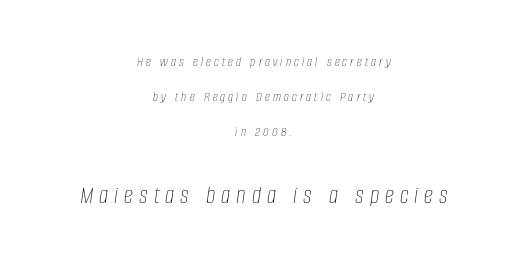
Q: Is the text bold? A: No.
Q: Is the text italic (slanted)? A: Yes, it leans right by about 8 degrees.
Q: Is the text underlined? A: No.
Q: How is the paragraph aligned? A: Centered.
Q: Is the spacing between letters normal or unusually wide? A: Unusually wide.
Q: Is the spacing between lines tight, normal or loose? A: Loose.
Q: Which block of text is set in a larger size, the first (top) or the second (bottom)? A: The second (bottom) one.
